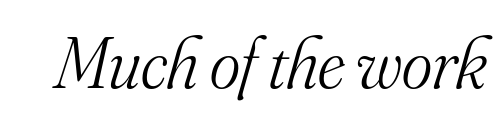
{"serif": "yes", "italic": "yes", "lean": "right", "slant_degrees": 16, "bold": "no", "weight": "light", "width": "normal", "stroke_contrast": "medium", "x_height": "small", "monospaced": "no", "underline": "no", "letter_spacing": "normal", "letter_spacing_em": 0.0, "glyph_px": 73}
